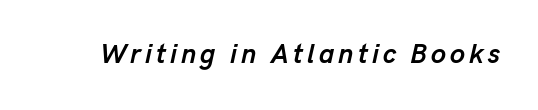
Q: Is the text bold? A: Yes.
Q: Is the text italic (slanted)? A: Yes, it leans right by about 13 degrees.
Q: Is the text underlined? A: No.
